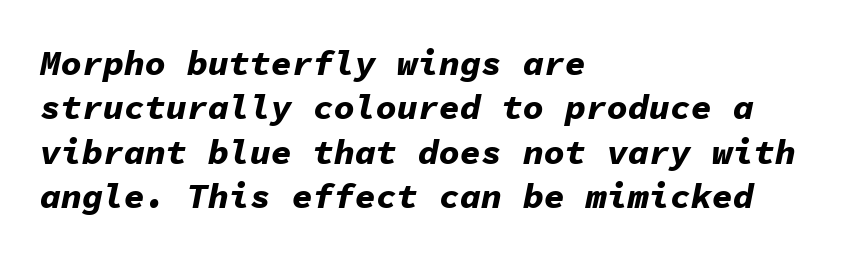
Q: Is the text bold? A: Yes.
Q: Is the text italic (slanted)? A: Yes, it leans right by about 11 degrees.
Q: Is the text underlined? A: No.
Q: How is the paragraph aligned? A: Left-aligned.
Q: Is the spacing between letters normal or unusually wide? A: Normal.
Q: Is the spacing between lines tight, normal or loose? A: Normal.
Q: Width (condensed, normal, or wide)? A: Normal.
Q: Stroke contrast? A: Low.
Q: x-height? A: Medium.
Q: Monospaced? A: Yes.
